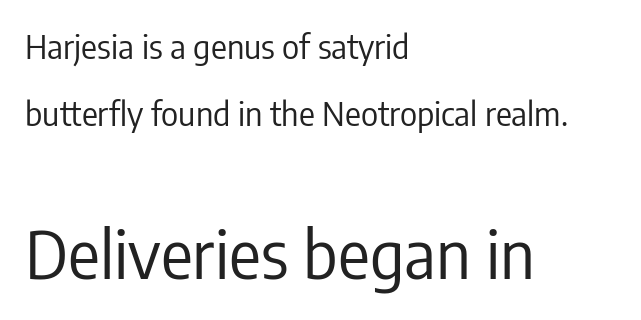
The image shows 66 px regular-weight, condensed sans-serif type, upright; set left-aligned, loose line spacing (2.02x), normal letter spacing, not underlined; the second (bottom) block is 2.0x larger; low stroke contrast and a medium x-height.
